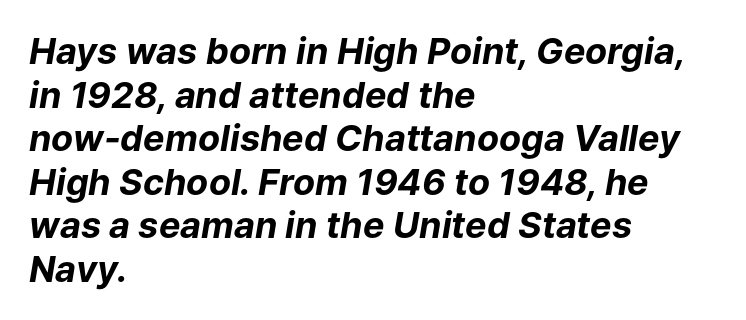
Q: Is the text bold? A: Yes.
Q: Is the text italic (slanted)? A: Yes, it leans right by about 9 degrees.
Q: Is the text underlined? A: No.
Q: How is the paragraph aligned? A: Left-aligned.
Q: Is the spacing between letters normal or unusually wide? A: Normal.
Q: Width (condensed, normal, or wide)? A: Normal.
Q: Stroke contrast? A: Low.
Q: x-height? A: Medium.
Q: Monospaced? A: No.
